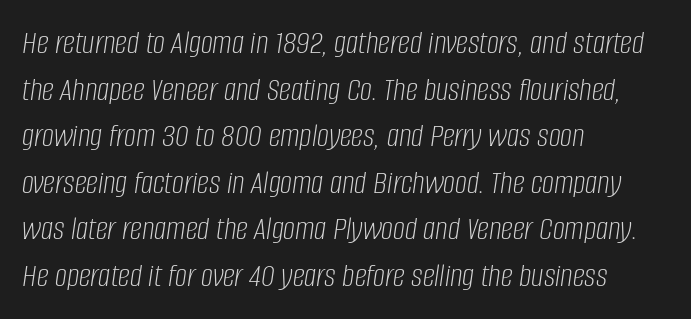
{"italic": "yes", "lean": "right", "slant_degrees": 8, "bold": "no", "weight": "light", "width": "condensed", "stroke_contrast": "low", "x_height": "large", "monospaced": "no", "underline": "no", "align": "left", "line_spacing": "normal", "line_spacing_ratio": 1.37, "letter_spacing": "normal", "letter_spacing_em": 0.0, "glyph_px": 34}
